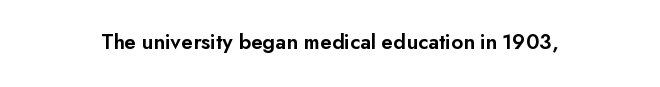
{"italic": "no", "bold": "semi", "underline": "no", "letter_spacing": "normal", "letter_spacing_em": 0.0, "glyph_px": 22}
